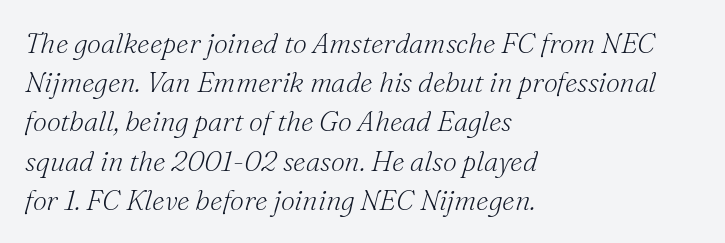
{"serif": "yes", "italic": "yes", "lean": "right", "slant_degrees": 16, "bold": "no", "weight": "light", "width": "normal", "stroke_contrast": "medium", "x_height": "small", "monospaced": "no", "underline": "no", "align": "left", "line_spacing": "normal", "line_spacing_ratio": 1.4, "letter_spacing": "normal", "letter_spacing_em": 0.0, "glyph_px": 28}
